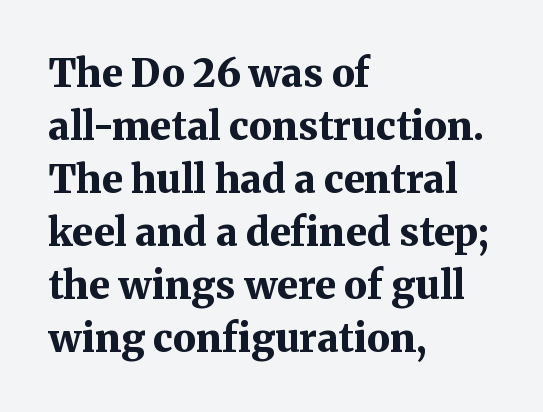
The ragged edge is on the right, which tells us the setting is flush left. Summary of weight: heavy, a full bold. The block of text has a typical density, with ordinary space between rows. Typographically, this falls in the serif category. A typesetter would call this proportional, since set widths differ per character. The passage shown has conventional tracking throughout.
